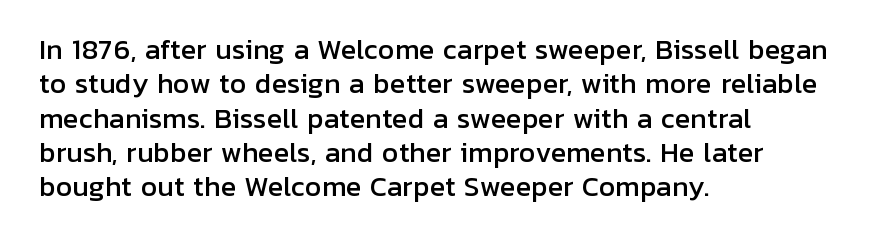
{"italic": "no", "underline": "no", "align": "left", "line_spacing": "normal", "line_spacing_ratio": 1.32, "letter_spacing": "normal", "letter_spacing_em": 0.0, "glyph_px": 26}
